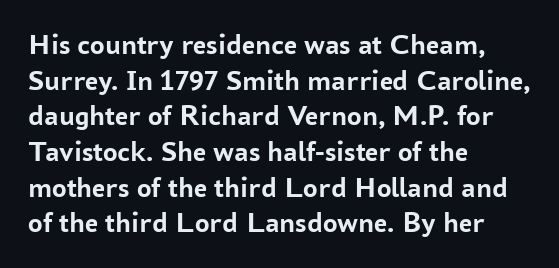
Q: Is the text bold? A: Yes.
Q: Is the text italic (slanted)? A: No, it is upright.
Q: Is the typeface a serif or a sans-serif typeface? A: Sans-serif.
Q: Is the text underlined? A: No.
Q: How is the paragraph aligned? A: Left-aligned.
Q: Is the spacing between letters normal or unusually wide? A: Normal.
Q: Width (condensed, normal, or wide)? A: Normal.
Q: Stroke contrast? A: Low.
Q: x-height? A: Medium.
Q: Monospaced? A: No.
